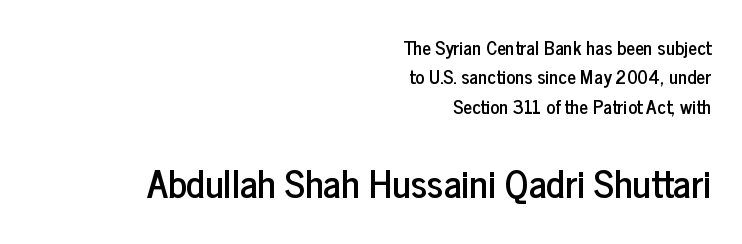
Q: Is the text italic (slanted)? A: No, it is upright.
Q: Is the typeface a serif or a sans-serif typeface? A: Sans-serif.
Q: Is the text underlined? A: No.
Q: How is the paragraph aligned? A: Right-aligned.
Q: Is the spacing between letters normal or unusually wide? A: Normal.
Q: Is the spacing between lines tight, normal or loose? A: Normal.
Q: Which block of text is set in a larger size, the first (top) or the second (bottom)? A: The second (bottom) one.
Q: Width (condensed, normal, or wide)? A: Condensed.
Q: Stroke contrast? A: Low.
Q: x-height? A: Medium.
Q: Monospaced? A: No.
